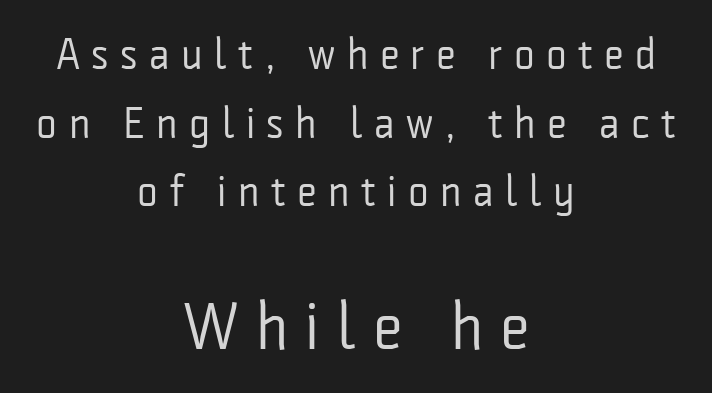
{"serif": "no", "italic": "no", "bold": "no", "weight": "regular", "width": "condensed", "stroke_contrast": "low", "x_height": "medium", "monospaced": "no", "underline": "no", "align": "center", "line_spacing": "normal", "line_spacing_ratio": 1.56, "letter_spacing": "wide", "letter_spacing_em": 0.26, "larger_block": "second", "size_ratio": 1.5, "glyph_px": 66}
